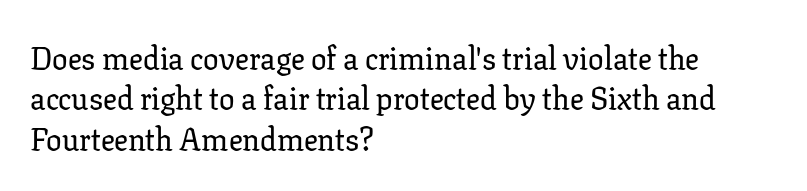
Italic? Not at all — the glyphs are vertical. The space between consecutive lines is moderate. In terms of letterspacing, this is plain default setting. Yep, those are serifs on the letters. Proportional: the letters do not fall into vertical columns.
